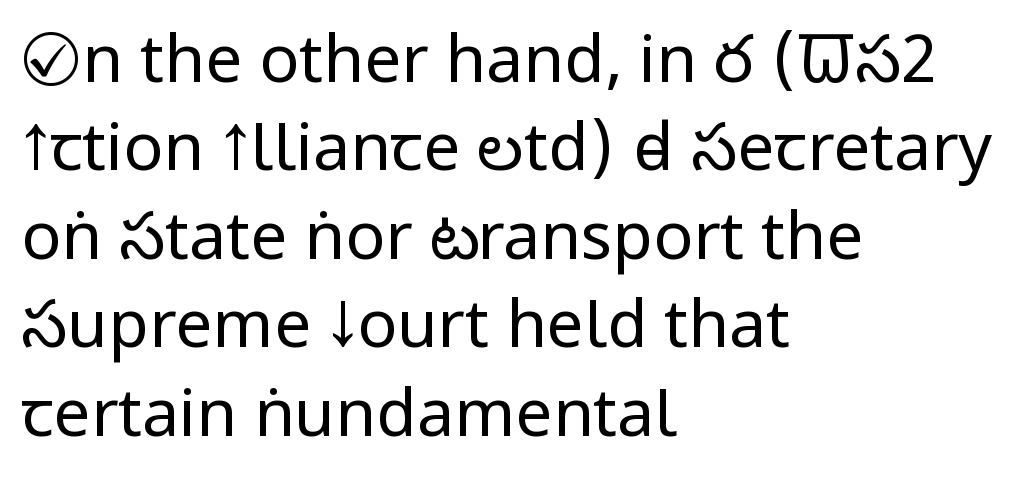
The image shows 66 px regular-weight, condensed sans-serif type, upright; set left-aligned, normal line spacing (1.34x), normal letter spacing, not underlined; low stroke contrast and a large x-height.
